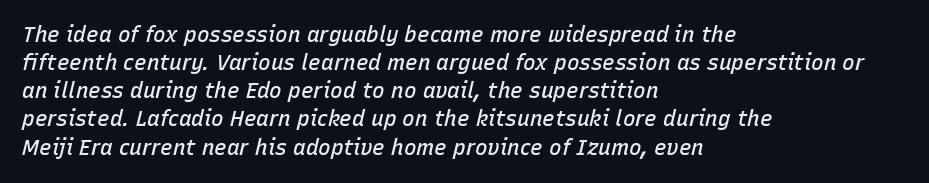
A fair bit of extra ink — the face is semibold, not bold. Observe the ordinary spacing: letters are neighbours, not strangers. Interline gaps are of average width in this sample. Type without underlining. The text carries the slant typical of an italic or oblique font.
